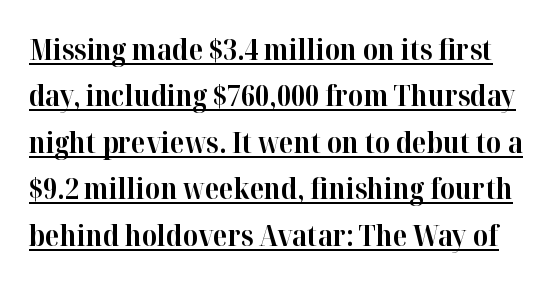
Successive baselines arrive at the customary interval. Caption: standard tracking, unaltered. Compared with undecorated copy, this sample adds a rule below the words. Heavy, bold letterforms. No italicization has been applied; the sample stays upright. You could not count columns in this text — the font is proportionally spaced.
